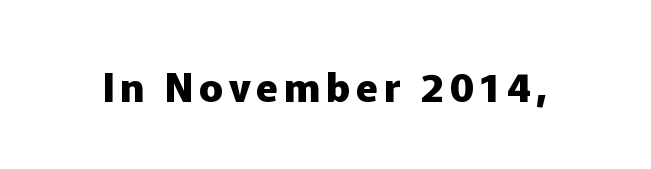
The image shows 40 px heavy sans-serif type, upright; set not underlined; low stroke contrast and a medium x-height.
